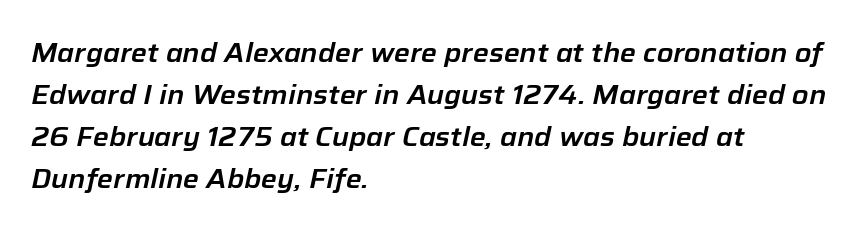
Letters rest on an invisible, unmarked baseline. The specimen reads as italic at a glance. Leading matches the norm, producing a regular column. Look at the tracking — it's just the regular setting, nothing added. Horizontal alignment here is leftward, the default for most running prose.
